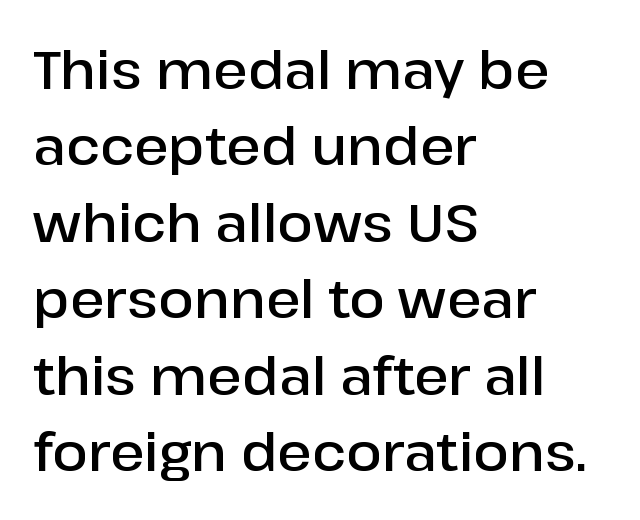
Q: Is the text bold? A: Semi-bold.
Q: Is the text italic (slanted)? A: No, it is upright.
Q: Is the typeface a serif or a sans-serif typeface? A: Sans-serif.
Q: Is the text underlined? A: No.
Q: How is the paragraph aligned? A: Left-aligned.
Q: Is the spacing between letters normal or unusually wide? A: Normal.
Q: Is the spacing between lines tight, normal or loose? A: Normal.
Q: Width (condensed, normal, or wide)? A: Normal.
Q: Stroke contrast? A: Low.
Q: x-height? A: Medium.
Q: Monospaced? A: No.
